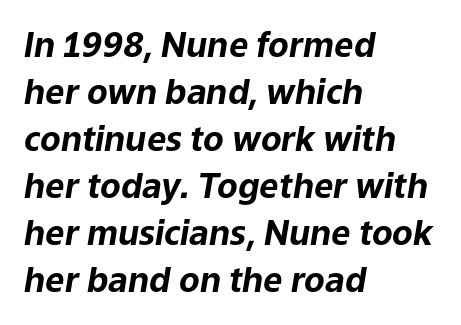
The image shows 34 px bold type, italic (leaning right); set left-aligned, normal line spacing (1.38x), normal letter spacing, not underlined; low stroke contrast and a medium x-height.
